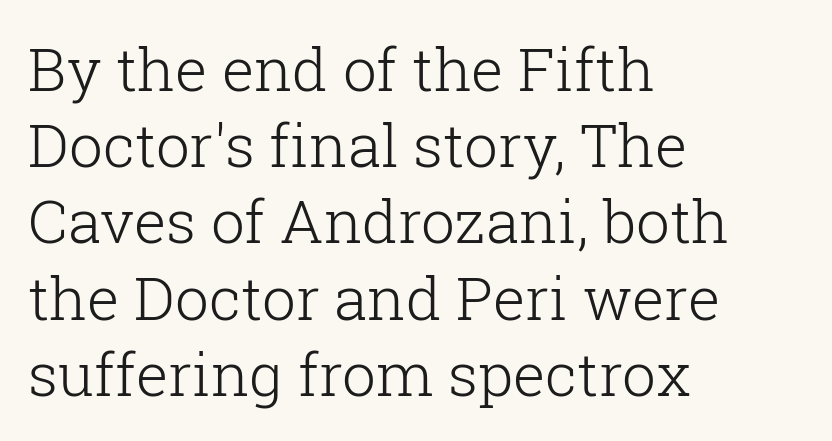
The image shows 60 px light serif type, upright; set left-aligned, normal line spacing (1.27x), normal letter spacing, not underlined; low stroke contrast and a medium x-height.
